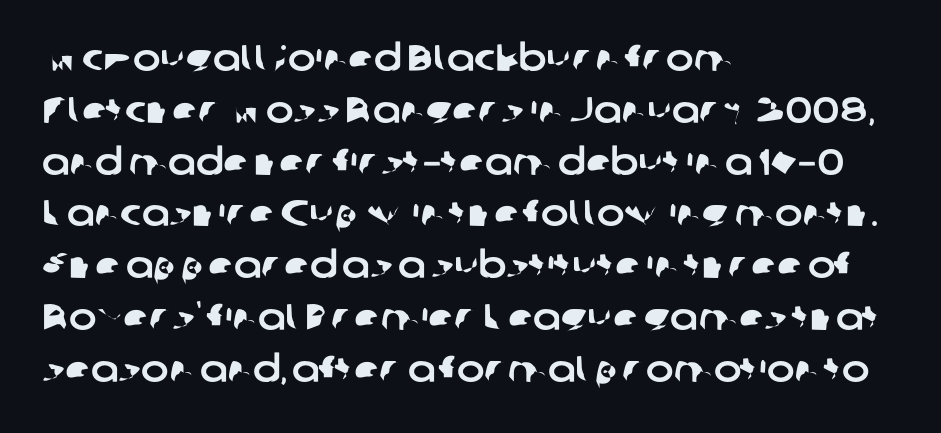
Check where the strokes stop: nothing finishes them off — pure sans. Think of a printed novel: that variable character pitch is what you see here. If you drew a ruler down the left edge, every line would touch it. Horizontal bands of white between lines are of average thickness. Caption: standard tracking, unaltered. Underline: absent.
